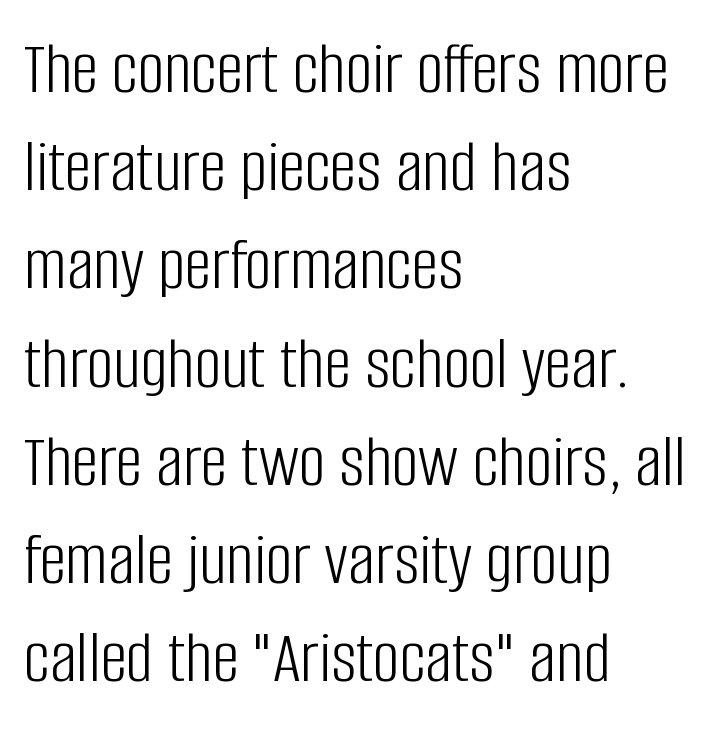
The image shows 75 px light, condensed sans-serif type, upright; set left-aligned, normal line spacing (1.31x), normal letter spacing, not underlined; low stroke contrast and a large x-height.
